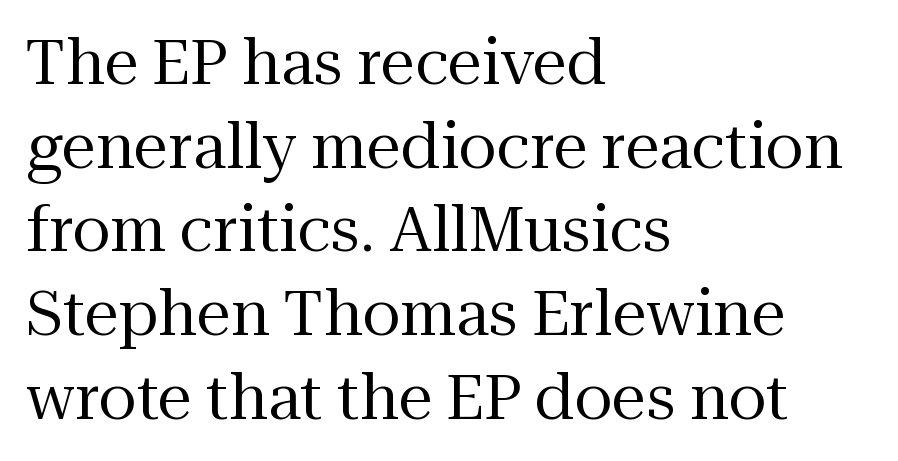
The image shows 62 px regular-weight serif type, upright; set left-aligned, normal line spacing (1.35x), normal letter spacing, not underlined; medium stroke contrast and a medium x-height.
